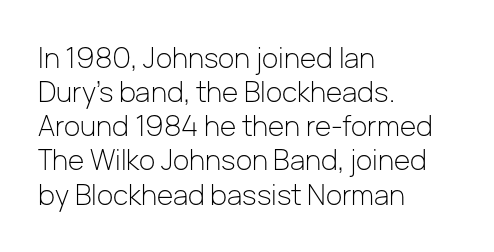
The image shows 28 px light sans-serif type, upright; set left-aligned, line spacing 1.22x, normal letter spacing, not underlined; low stroke contrast and a medium x-height.
